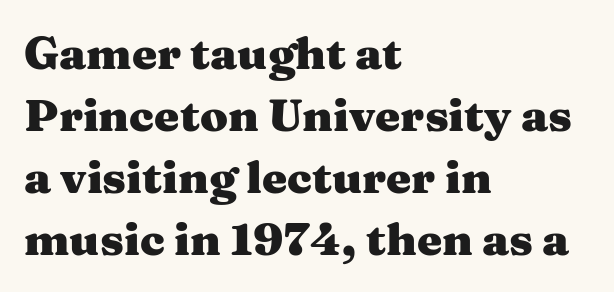
The image shows 45 px heavy, wide serif type, upright; set left-aligned, normal line spacing (1.38x), normal letter spacing, not underlined; medium stroke contrast and a medium x-height.
